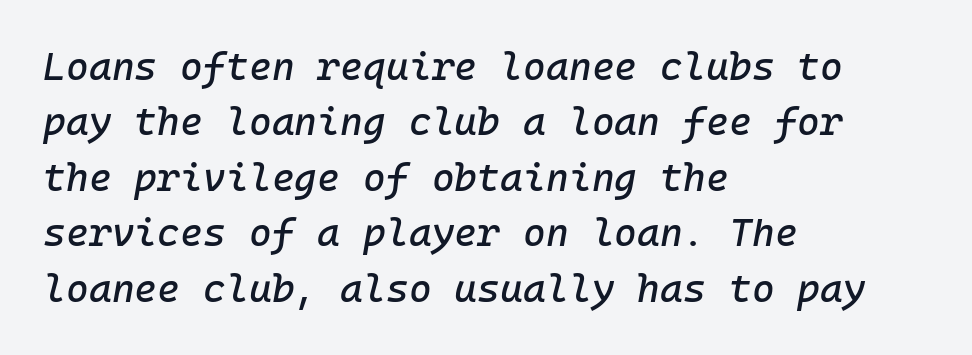
Line spacing here is normal. This sample uses an oblique cut, with every glyph tilted off the vertical. Check under the words: just untouched page. These lines keep a tight, regular rhythm from letter to letter. Notice how the passage keeps a crisp vertical edge on the left only.
